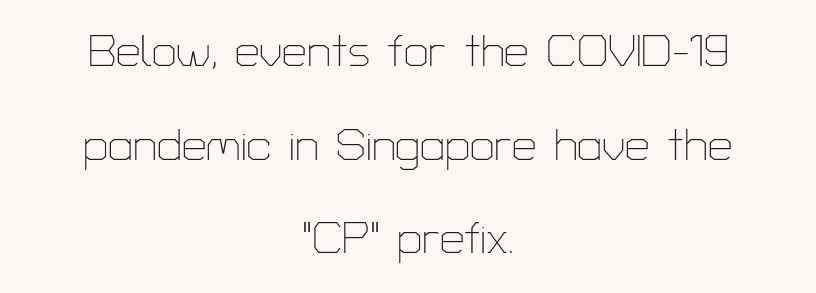
The image shows 44 px thin sans-serif type, upright; set centered, loose line spacing (2.13x), normal letter spacing, not underlined; low stroke contrast and a medium x-height.
